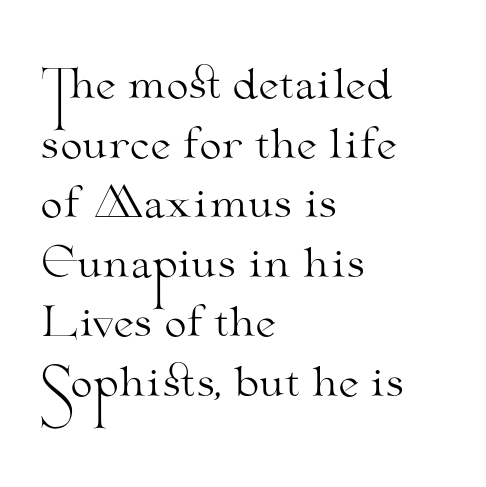
The face used here is seriffed, in the tradition of book romans. You could not count columns in this text — the font is proportionally spaced. No italicization has been applied; the sample stays upright. The type is set solid horizontally, with unmodified tracking. Quick note: interline space is typical.
